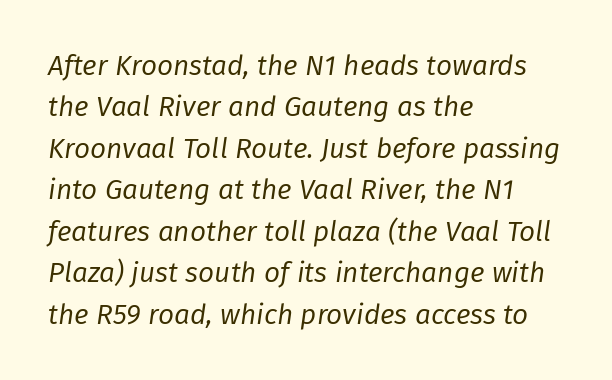
Q: Is the text bold? A: No.
Q: Is the text italic (slanted)? A: Yes, it leans right by about 8 degrees.
Q: Is the text underlined? A: No.
Q: How is the paragraph aligned? A: Left-aligned.
Q: Is the spacing between letters normal or unusually wide? A: Normal.
Q: Is the spacing between lines tight, normal or loose? A: Normal.
Q: Width (condensed, normal, or wide)? A: Normal.
Q: Stroke contrast? A: Low.
Q: x-height? A: Medium.
Q: Monospaced? A: No.
